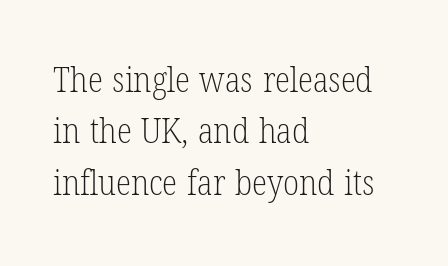
Does the leading feel generous? No, just average. What stands out about the letter spacing? Nothing — it is the standard amount. The passage shown is typed in a proportional face where columns would drift. Posture: vertical.
